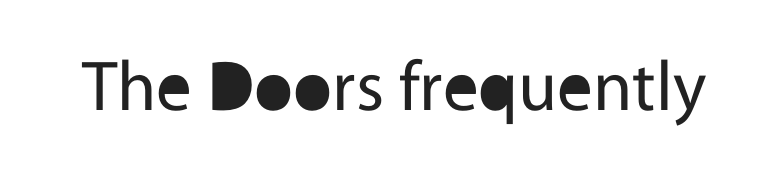
{"serif": "no", "italic": "no", "bold": "no", "weight": "regular", "width": "normal", "x_height": "medium", "monospaced": "no", "underline": "no", "letter_spacing": "normal", "letter_spacing_em": 0.0, "glyph_px": 71}
